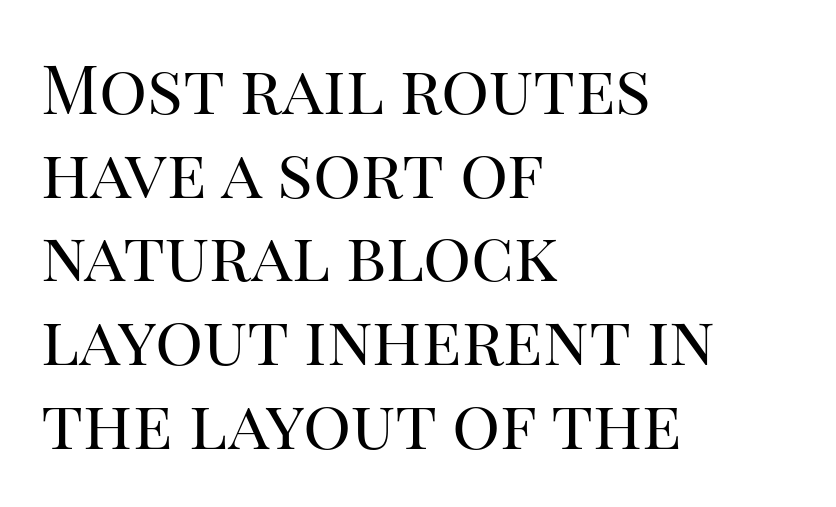
Weight: not bold — regular or lighter. Here the glyphs are tracked normally, forming tight word shapes. This sample keeps an unexceptional amount of space between lines. Serif or sans? Serif — the stroke terminals have little feet.
